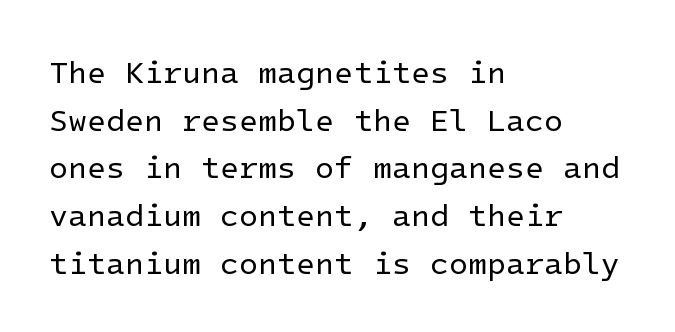
Q: Is the text bold? A: No.
Q: Is the text italic (slanted)? A: No, it is upright.
Q: Is the typeface a serif or a sans-serif typeface? A: Sans-serif.
Q: Is the text underlined? A: No.
Q: How is the paragraph aligned? A: Left-aligned.
Q: Is the spacing between letters normal or unusually wide? A: Normal.
Q: Is the spacing between lines tight, normal or loose? A: Normal.
Q: Width (condensed, normal, or wide)? A: Normal.
Q: Stroke contrast? A: Low.
Q: x-height? A: Medium.
